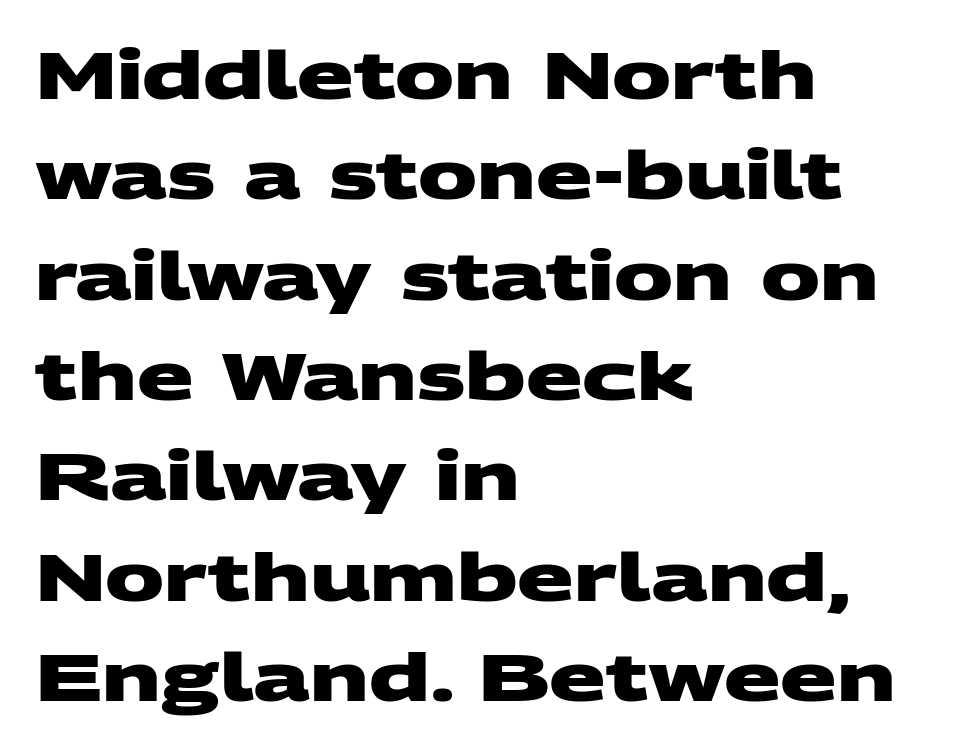
{"serif": "no", "bold": "yes", "weight": "heavy", "width": "wide", "stroke_contrast": "medium", "x_height": "large", "monospaced": "no", "underline": "no", "align": "left", "line_spacing": "normal", "line_spacing_ratio": 1.52, "letter_spacing": "normal", "letter_spacing_em": 0.0, "glyph_px": 66}
